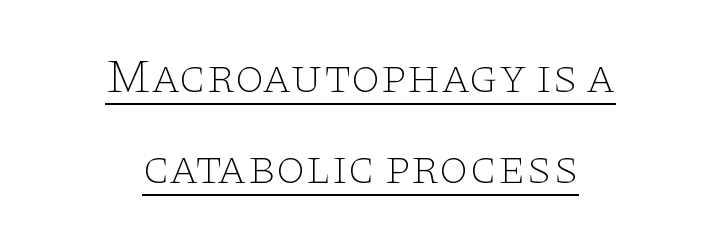
The typesetting does not lean heavy: it is not bold. This sample uses plain, unmodified letter spacing. Is there an underline? Yes — a line sits under the letters. You can tell it's not italic because the verticals are truly vertical.
